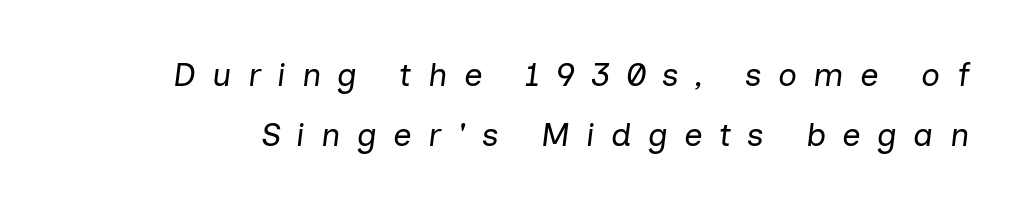
The image shows 33 px regular-weight type, italic (leaning right); set line spacing 1.81x, unusually wide letter spacing (+0.49 em), not underlined; low stroke contrast and a medium x-height.
